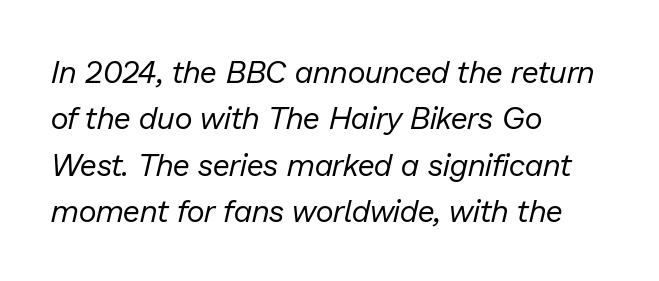
Q: Is the text bold? A: No.
Q: Is the text italic (slanted)? A: Yes, it leans right by about 13 degrees.
Q: Is the text underlined? A: No.
Q: How is the paragraph aligned? A: Left-aligned.
Q: Is the spacing between letters normal or unusually wide? A: Normal.
Q: Is the spacing between lines tight, normal or loose? A: Normal.
Q: Width (condensed, normal, or wide)? A: Normal.
Q: Stroke contrast? A: Low.
Q: x-height? A: Medium.
Q: Monospaced? A: No.
